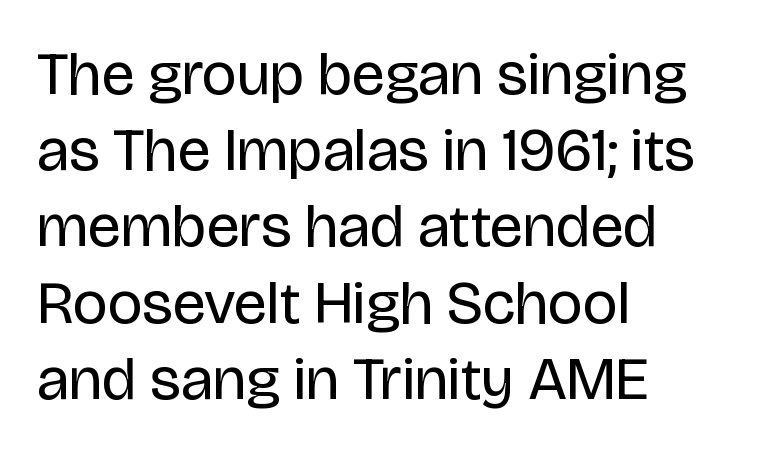
The image shows 61 px regular-weight sans-serif type, upright; set left-aligned, normal line spacing (1.25x), normal letter spacing, not underlined; low stroke contrast and a large x-height.
